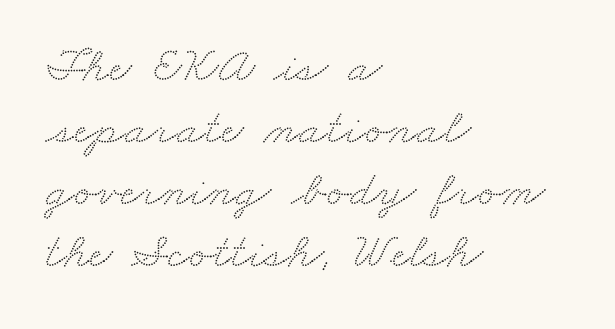
The tracking reads as untouched default to a designer's eye. Little horizontal feet cap the strokes, marking this as serif type. Decoration check: the copy has no underline. The face used here is proportionally spaced, like ordinary book or web type. Each line starts at the same left margin while the right side varies.
